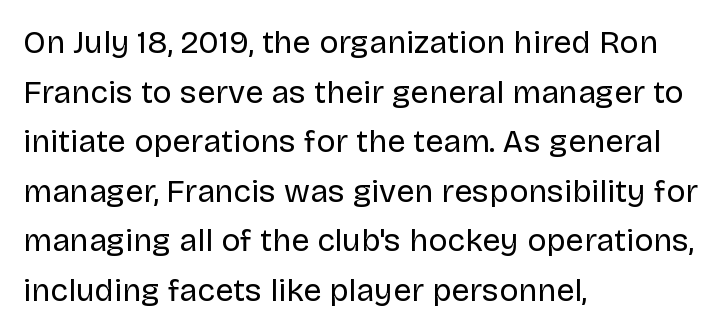
Q: Is the text bold? A: No.
Q: Is the text italic (slanted)? A: No, it is upright.
Q: Is the typeface a serif or a sans-serif typeface? A: Sans-serif.
Q: Is the text underlined? A: No.
Q: How is the paragraph aligned? A: Left-aligned.
Q: Is the spacing between letters normal or unusually wide? A: Normal.
Q: Is the spacing between lines tight, normal or loose? A: Normal.
Q: Width (condensed, normal, or wide)? A: Normal.
Q: Stroke contrast? A: Low.
Q: x-height? A: Large.
Q: Monospaced? A: No.
